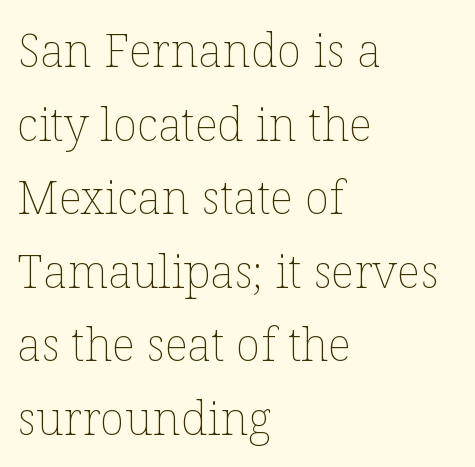
The image shows 46 px thin type, upright; set left-aligned, normal line spacing (1.6x), normal letter spacing, not underlined; low stroke contrast and a medium x-height.
